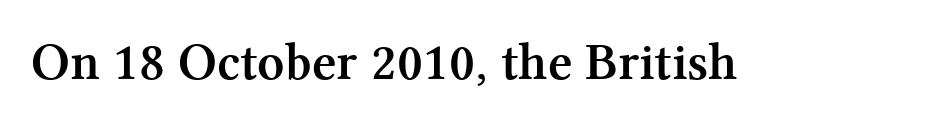
These lines are rendered in a variable-pitch font. A full-strength bold gives these letters their thick strokes. Nope, not italic — everything's standing straight. Unlike a clean sans, this face finishes its strokes with serifs.
